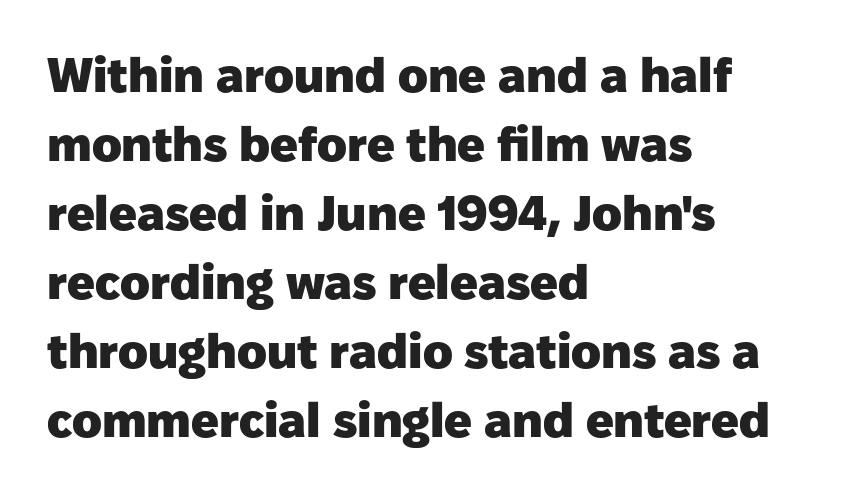
In terms of letterspacing, this is plain default setting. Each row of text sits above clean, open space. Typeset ragged right — the left edge is the straight one. Every stem runs plumb, perpendicular to the baseline. The face used here is proportionally spaced, like ordinary book or web type.
